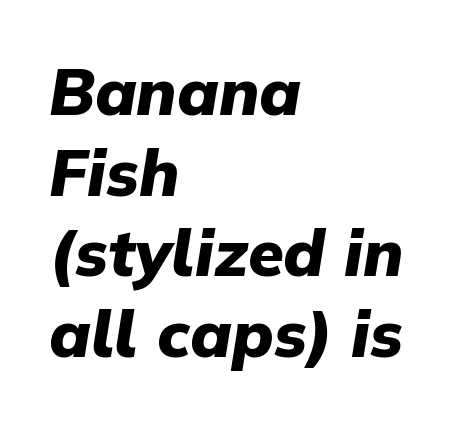
{"italic": "yes", "lean": "right", "slant_degrees": 9, "bold": "yes", "weight": "heavy", "width": "normal", "stroke_contrast": "low", "x_height": "medium", "monospaced": "no", "underline": "no", "align": "left", "line_spacing_ratio": 1.24, "letter_spacing": "normal", "letter_spacing_em": 0.0, "glyph_px": 65}
